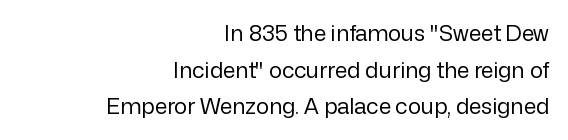
The image shows 22 px text type, upright; set right-aligned, normal line spacing (1.67x), normal letter spacing, not underlined.
